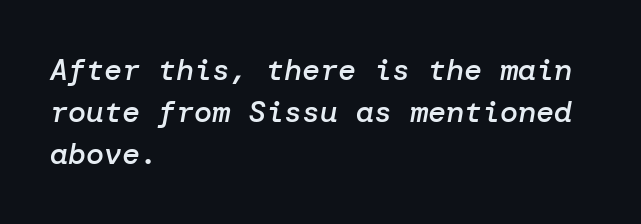
{"italic": "yes", "lean": "right", "slant_degrees": 10, "bold": "semi", "weight": "semibold", "width": "normal", "stroke_contrast": "low", "x_height": "medium", "underline": "no", "align": "left", "line_spacing": "normal", "line_spacing_ratio": 1.4, "letter_spacing": "normal", "letter_spacing_em": 0.0, "glyph_px": 30}
